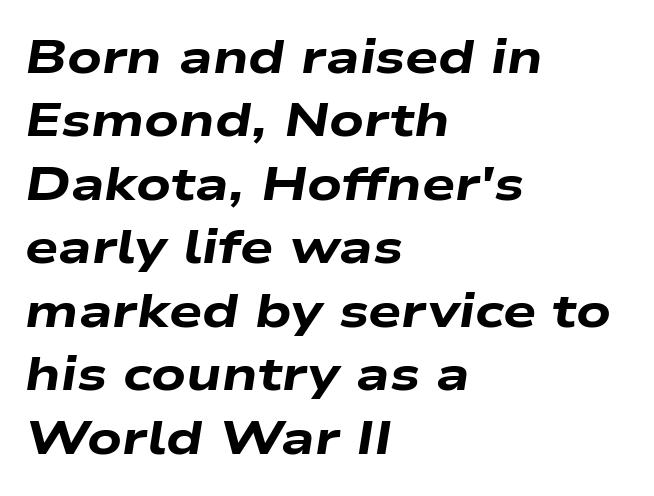
Bare-footed words on every line. Observe the ordinary spacing: letters are neighbours, not strangers. The designer left line spacing at the default. Each line starts at the same left margin while the right side varies.
